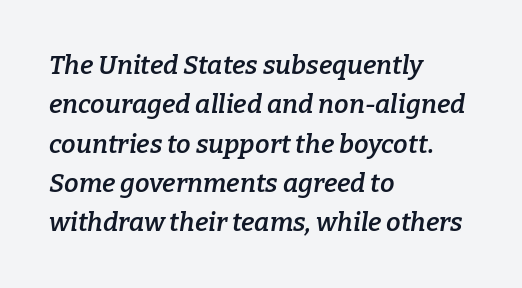
The image shows 26 px text type, italic (leaning right); set left-aligned, normal line spacing (1.51x), normal letter spacing, not underlined.
